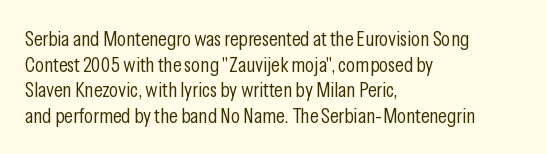
The image shows 21 px text type, upright; set left-aligned, line spacing 1.22x, normal letter spacing, not underlined.
